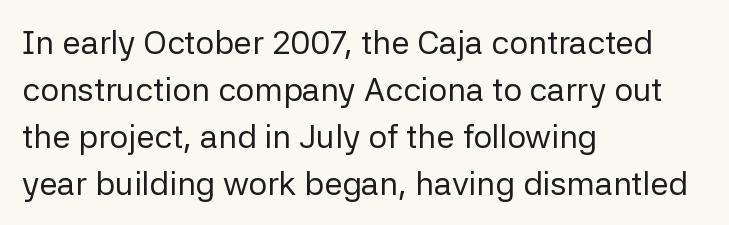
Q: Is the text bold? A: No.
Q: Is the text italic (slanted)? A: No, it is upright.
Q: Is the typeface a serif or a sans-serif typeface? A: Sans-serif.
Q: Is the text underlined? A: No.
Q: How is the paragraph aligned? A: Left-aligned.
Q: Is the spacing between letters normal or unusually wide? A: Normal.
Q: Is the spacing between lines tight, normal or loose? A: Normal.
Q: Width (condensed, normal, or wide)? A: Normal.
Q: Stroke contrast? A: Low.
Q: x-height? A: Medium.
Q: Monospaced? A: No.
